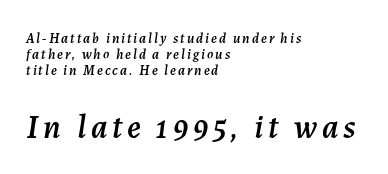
{"italic": "yes", "lean": "right", "slant_degrees": 7, "width": "normal", "stroke_contrast": "medium", "x_height": "medium", "monospaced": "no", "underline": "no", "align": "left", "line_spacing": "tight", "line_spacing_ratio": 1.13, "larger_block": "second", "size_ratio": 2.36, "glyph_px": 33}
